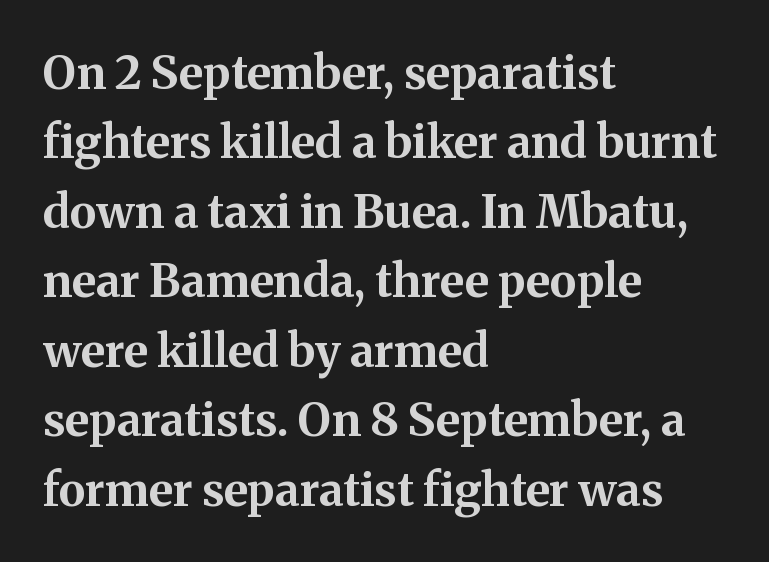
{"serif": "yes", "italic": "no", "bold": "yes", "weight": "bold", "width": "normal", "stroke_contrast": "medium", "x_height": "medium", "monospaced": "no", "underline": "no", "align": "left", "line_spacing": "normal", "line_spacing_ratio": 1.51, "letter_spacing": "normal", "letter_spacing_em": 0.0, "glyph_px": 46}
